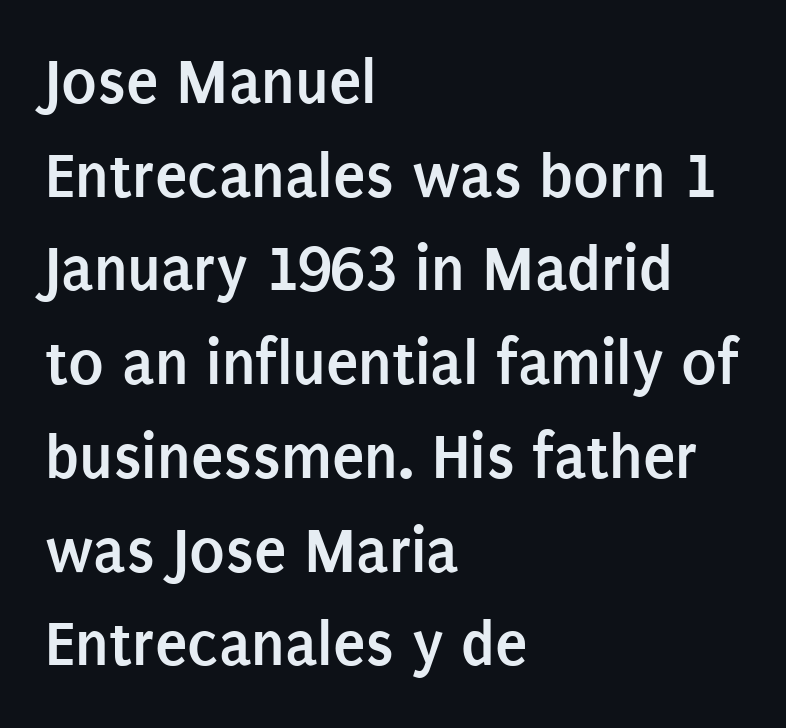
The image shows 66 px semibold, condensed sans-serif type, upright; set left-aligned, normal line spacing (1.42x), normal letter spacing, not underlined; low stroke contrast and a large x-height.
